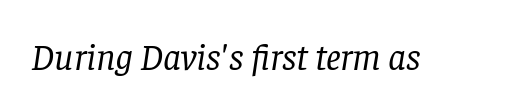
{"serif": "yes", "italic": "yes", "lean": "right", "slant_degrees": 8, "bold": "no", "weight": "regular", "width": "normal", "stroke_contrast": "low", "x_height": "large", "monospaced": "no", "underline": "no", "letter_spacing": "normal", "letter_spacing_em": 0.0, "glyph_px": 37}
